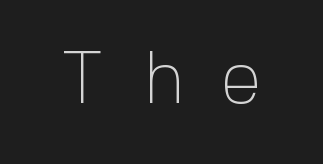
The image shows 75 px thin sans-serif type, upright; set unusually wide letter spacing (+0.49 em), not underlined; a medium x-height.
